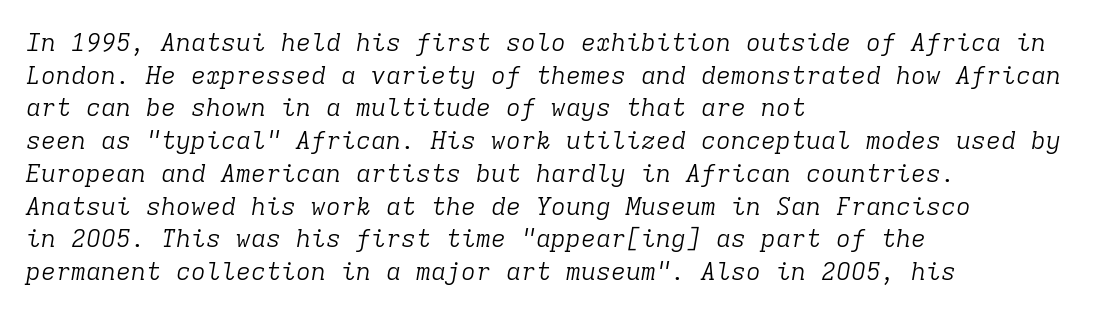
Q: Is the text bold? A: No.
Q: Is the text italic (slanted)? A: Yes, it leans right by about 9 degrees.
Q: Is the text underlined? A: No.
Q: How is the paragraph aligned? A: Left-aligned.
Q: Is the spacing between letters normal or unusually wide? A: Normal.
Q: Is the spacing between lines tight, normal or loose? A: Normal.
